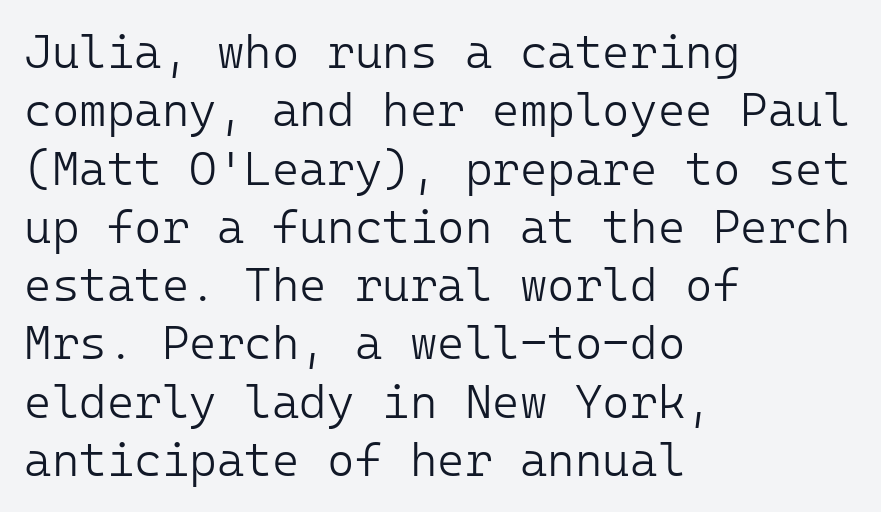
Q: Is the text bold? A: No.
Q: Is the text italic (slanted)? A: No, it is upright.
Q: Is the typeface a serif or a sans-serif typeface? A: Sans-serif.
Q: Is the text underlined? A: No.
Q: How is the paragraph aligned? A: Left-aligned.
Q: Is the spacing between letters normal or unusually wide? A: Normal.
Q: Width (condensed, normal, or wide)? A: Normal.
Q: Stroke contrast? A: Low.
Q: x-height? A: Medium.
